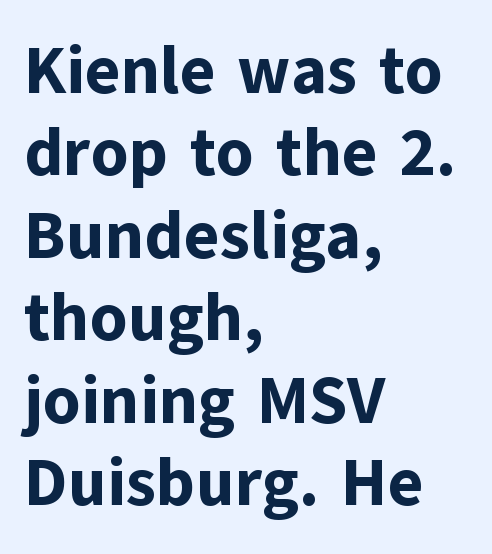
{"serif": "no", "italic": "no", "bold": "yes", "weight": "bold", "width": "normal", "stroke_contrast": "low", "x_height": "medium", "monospaced": "no", "underline": "no", "align": "left", "line_spacing_ratio": 1.23, "letter_spacing": "normal", "letter_spacing_em": 0.0, "glyph_px": 67}
